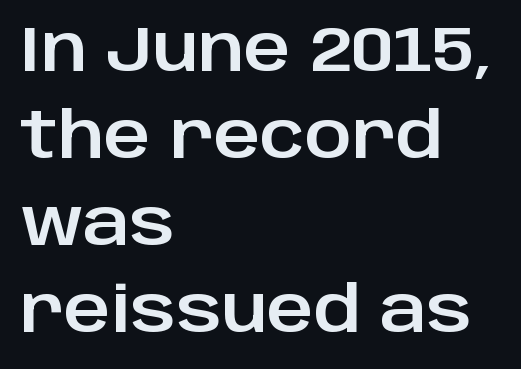
You could not count columns in this text — the font is proportionally spaced. The strip under each line holds only bare page. Standard letterfit; no display-style spreading of the glyphs. The line-height multiplier appears to be the usual default.
